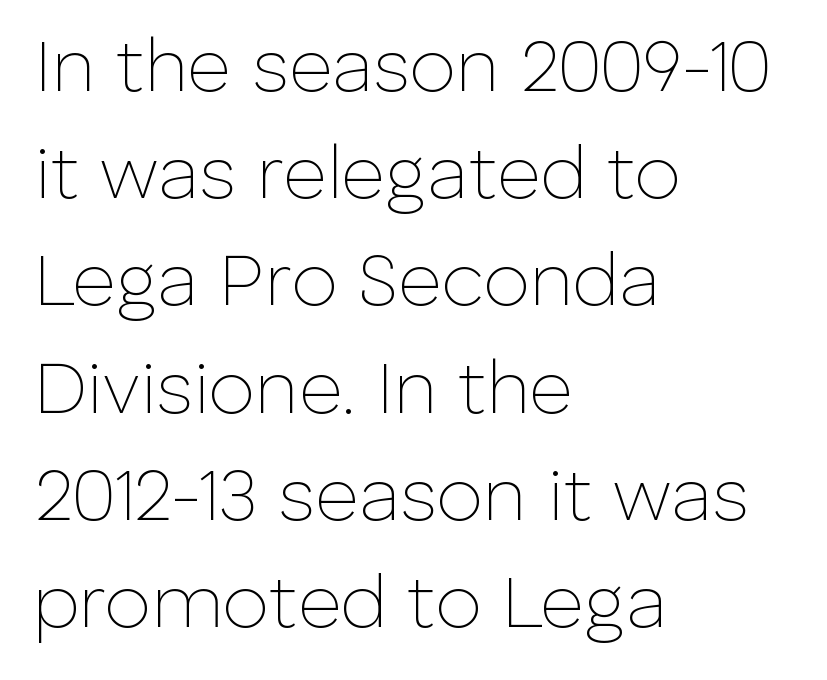
{"serif": "no", "italic": "no", "bold": "no", "weight": "thin", "width": "normal", "stroke_contrast": "low", "x_height": "medium", "monospaced": "no", "underline": "no", "align": "left", "line_spacing": "normal", "line_spacing_ratio": 1.43, "letter_spacing": "normal", "letter_spacing_em": 0.0, "glyph_px": 75}
